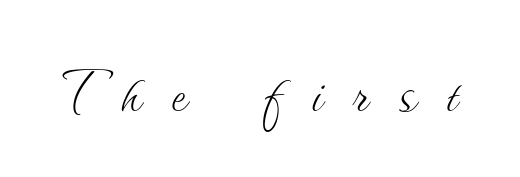
Q: Is the text bold? A: No.
Q: Is the text italic (slanted)? A: Yes.
Q: Is the text underlined? A: No.
Q: Is the spacing between letters normal or unusually wide? A: Unusually wide.
Q: Width (condensed, normal, or wide)? A: Normal.
Q: Stroke contrast? A: Medium.
Q: x-height? A: Small.
Q: Monospaced? A: No.
